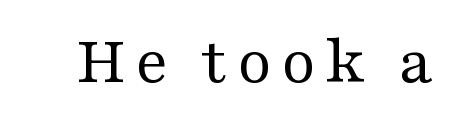
The image shows 70 px regular-weight, wide serif type, upright; set not underlined; medium stroke contrast and a medium x-height.
